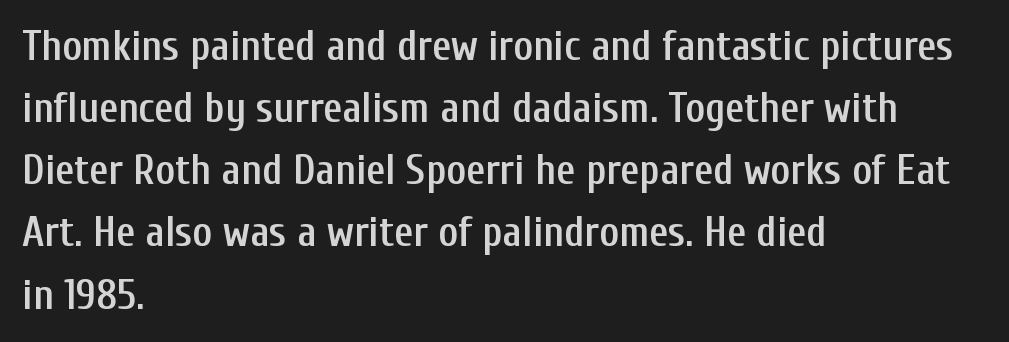
The image shows 42 px semibold, condensed sans-serif type, upright; set left-aligned, normal line spacing (1.48x), normal letter spacing, not underlined; low stroke contrast and a medium x-height.
